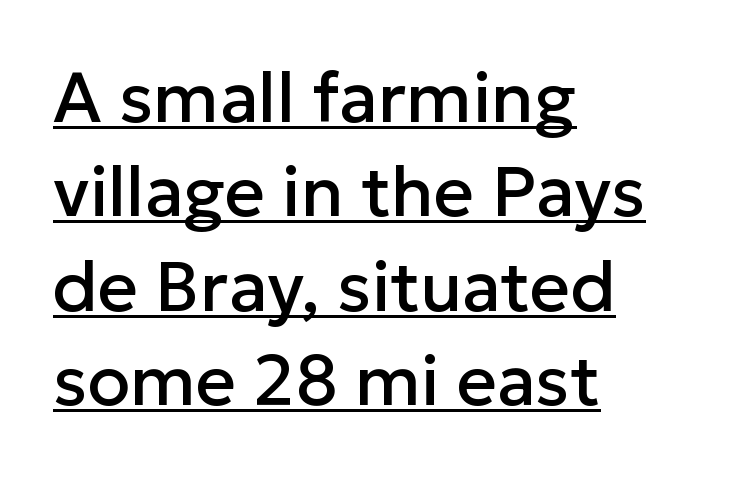
Q: Is the text italic (slanted)? A: No, it is upright.
Q: Is the typeface a serif or a sans-serif typeface? A: Sans-serif.
Q: Is the text underlined? A: Yes.
Q: How is the paragraph aligned? A: Left-aligned.
Q: Is the spacing between letters normal or unusually wide? A: Normal.
Q: Is the spacing between lines tight, normal or loose? A: Normal.
Q: Width (condensed, normal, or wide)? A: Normal.
Q: Stroke contrast? A: Low.
Q: x-height? A: Medium.
Q: Monospaced? A: No.
